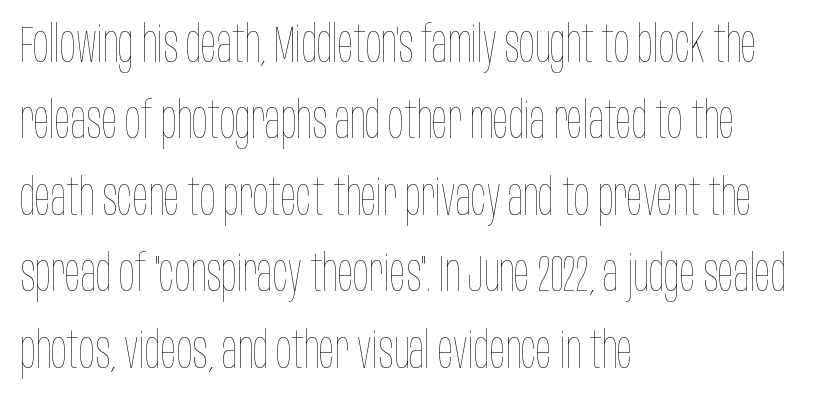
The image shows 52 px thin, condensed type, upright; set left-aligned, normal line spacing (1.47x), normal letter spacing, not underlined; low stroke contrast and a large x-height.
